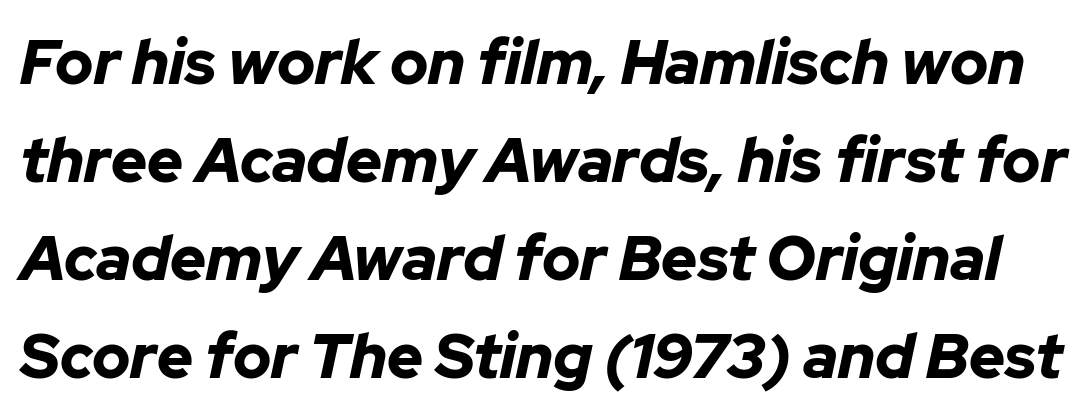
{"italic": "yes", "lean": "right", "slant_degrees": 12, "bold": "yes", "weight": "bold", "width": "normal", "stroke_contrast": "low", "x_height": "medium", "monospaced": "no", "underline": "no", "line_spacing": "normal", "line_spacing_ratio": 1.58, "letter_spacing": "normal", "letter_spacing_em": 0.0, "glyph_px": 62}
